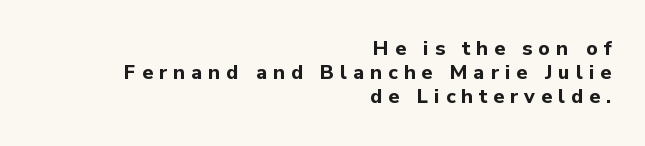
Bold? Absolutely — the strokes are thick and heavy. The setting favours the right margin, as signatures and pull-quotes sometimes do. A clean baseline with only descenders dipping below it. Inter-character spacing is expanded well beyond the font's built-in metrics. Designer's note — italics off, roman on.
